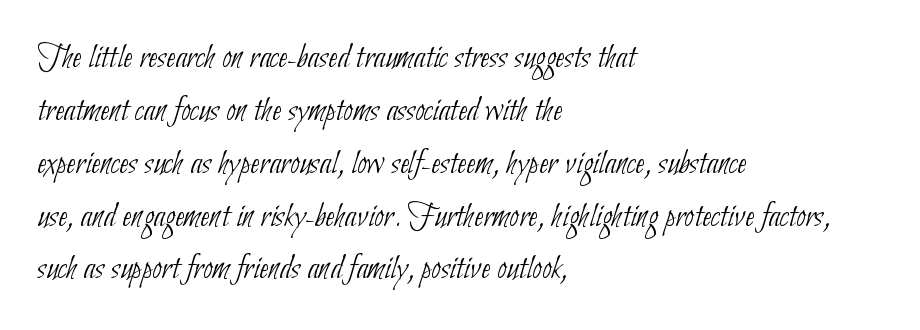
The image shows 35 px thin, condensed sans-serif type; set left-aligned, normal line spacing (1.51x), normal letter spacing, not underlined; low stroke contrast and a small x-height.
